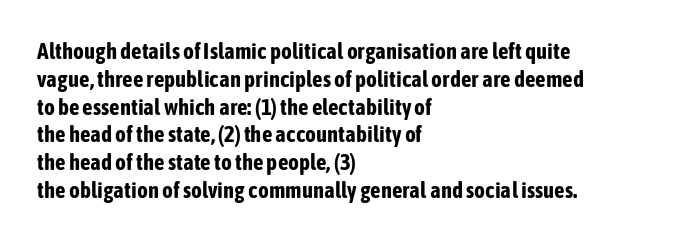
Short and long lines alike share a common starting point at left. Unlike italic type, these characters show no tilt at all. The passage shown is emphatically bold. The face used here is rendered with its standard letterfit. The space beneath each line is pristine and unruled.
